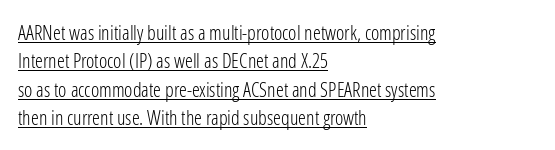
{"italic": "no", "bold": "no", "underline": "yes", "align": "left", "line_spacing": "normal", "line_spacing_ratio": 1.42, "letter_spacing": "normal", "letter_spacing_em": 0.0, "glyph_px": 20}
